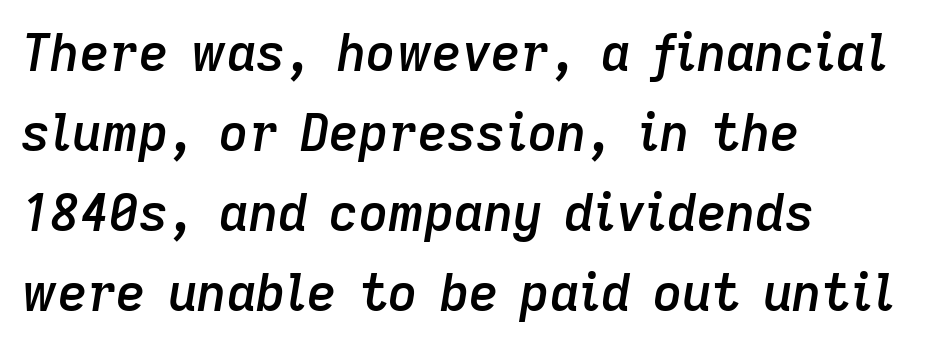
The image shows 51 px semibold type, italic (leaning right); set left-aligned, normal line spacing (1.57x), normal letter spacing, not underlined; low stroke contrast and a medium x-height.
